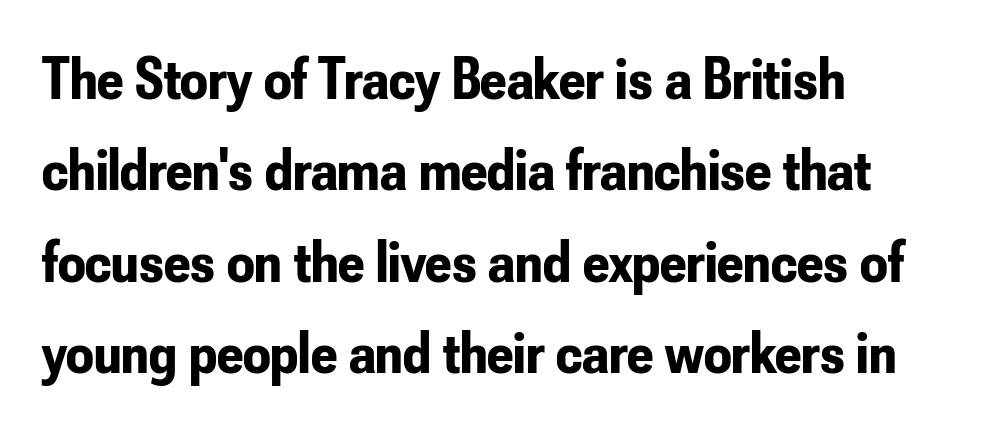
The image shows 61 px bold, condensed sans-serif type, upright; set left-aligned, normal line spacing (1.5x), normal letter spacing, not underlined; low stroke contrast and a small x-height.
